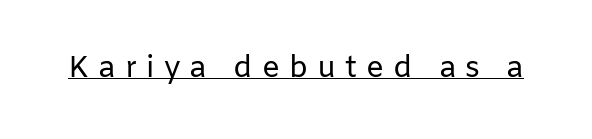
The image shows 30 px regular-weight sans-serif type, upright; set unusually wide letter spacing (+0.3 em), underlined; low stroke contrast and a medium x-height.
